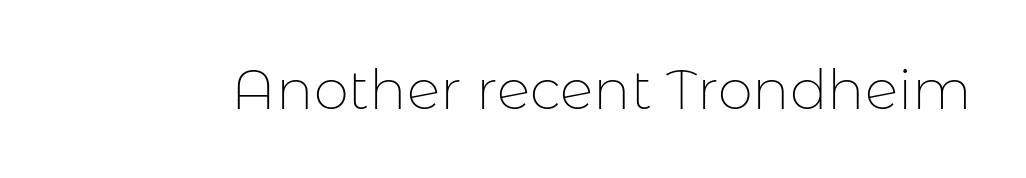
{"serif": "no", "italic": "no", "bold": "no", "weight": "thin", "width": "normal", "stroke_contrast": "low", "x_height": "medium", "monospaced": "no", "underline": "no", "letter_spacing": "normal", "letter_spacing_em": 0.0, "glyph_px": 56}
